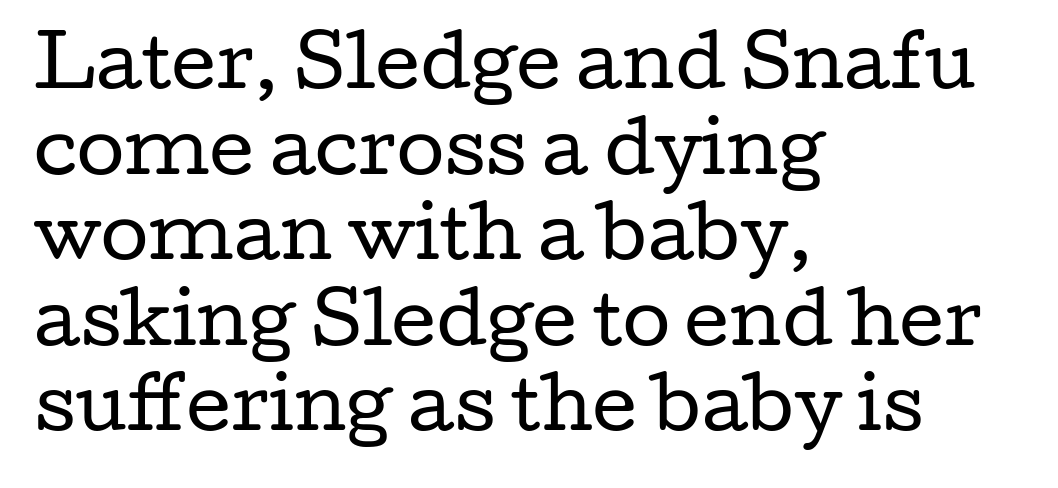
{"serif": "yes", "italic": "no", "bold": "no", "weight": "regular", "width": "wide", "stroke_contrast": "low", "x_height": "medium", "monospaced": "no", "underline": "no", "align": "left", "line_spacing_ratio": 1.24, "letter_spacing": "normal", "letter_spacing_em": 0.0, "glyph_px": 69}
